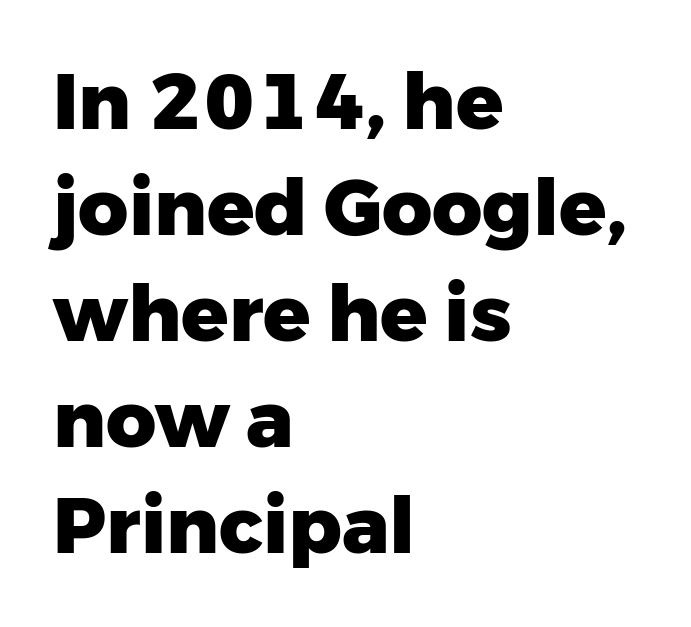
{"serif": "no", "italic": "no", "bold": "yes", "weight": "heavy", "width": "normal", "stroke_contrast": "low", "x_height": "medium", "monospaced": "no", "underline": "no", "align": "left", "line_spacing": "normal", "line_spacing_ratio": 1.36, "letter_spacing": "normal", "letter_spacing_em": 0.0, "glyph_px": 78}
